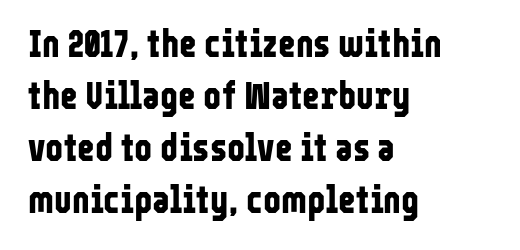
The image shows 38 px bold, condensed sans-serif type, upright; set left-aligned, normal line spacing (1.37x), normal letter spacing, not underlined; low stroke contrast and a medium x-height.
